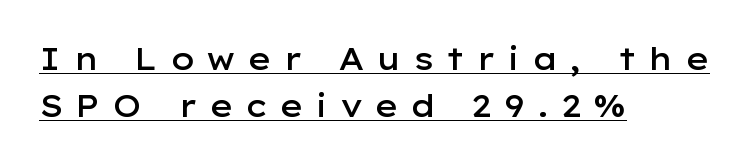
Q: Is the text bold? A: Semi-bold.
Q: Is the text italic (slanted)? A: No, it is upright.
Q: Is the typeface a serif or a sans-serif typeface? A: Sans-serif.
Q: Is the text underlined? A: Yes.
Q: How is the paragraph aligned? A: Left-aligned.
Q: Is the spacing between letters normal or unusually wide? A: Unusually wide.
Q: Is the spacing between lines tight, normal or loose? A: Normal.
Q: Width (condensed, normal, or wide)? A: Wide.
Q: Stroke contrast? A: Low.
Q: x-height? A: Medium.
Q: Monospaced? A: No.
